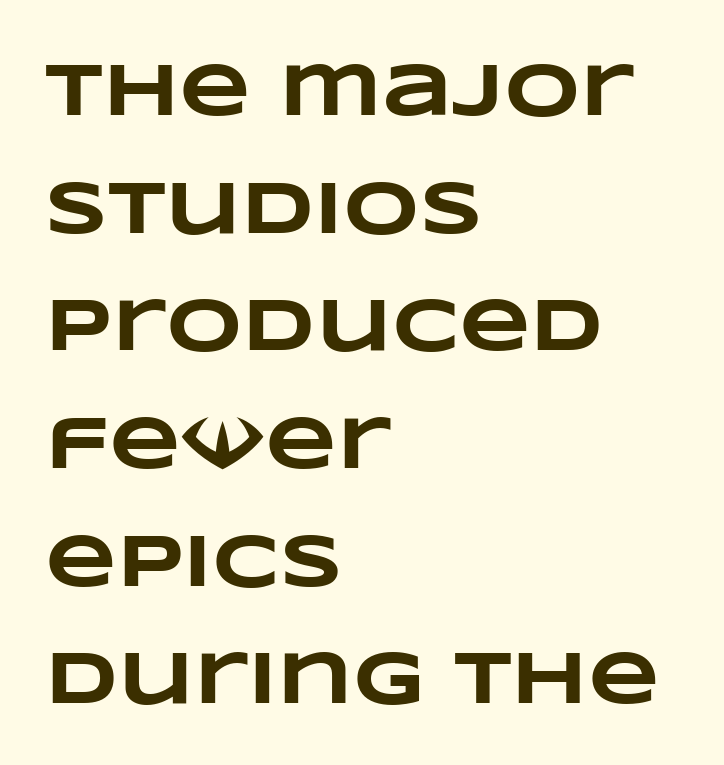
There is no visible air inserted between adjacent glyphs. Horizontal alignment here is leftward, the default for most running prose. Character widths vary here, with narrow letters taking less room than wide ones. Rows of type keep a routine distance in the vertical direction.
